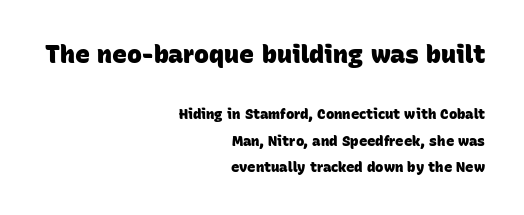
{"bold": "yes", "underline": "no", "align": "right", "line_spacing_ratio": 1.86, "letter_spacing": "normal", "letter_spacing_em": 0.0, "larger_block": "first", "size_ratio": 1.79, "glyph_px": 25}
